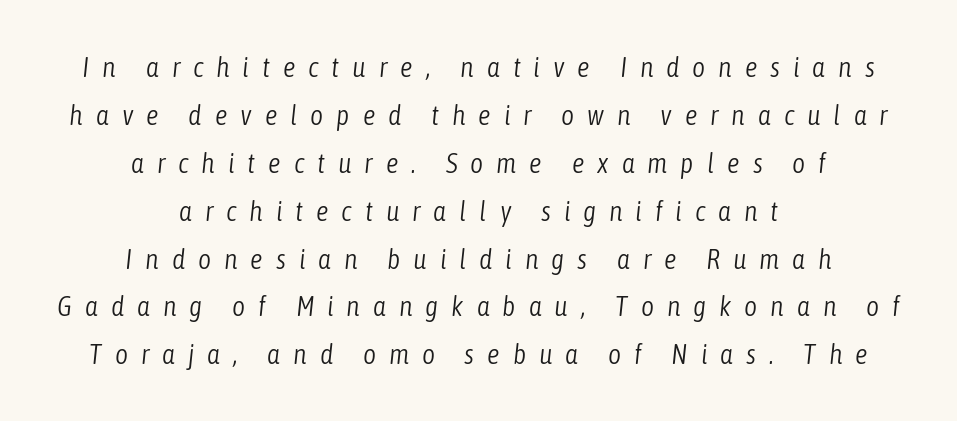
{"italic": "yes", "lean": "right", "slant_degrees": 6, "bold": "no", "weight": "light", "width": "condensed", "stroke_contrast": "low", "x_height": "medium", "monospaced": "no", "underline": "no", "align": "center", "line_spacing_ratio": 1.71, "letter_spacing": "wide", "letter_spacing_em": 0.46, "glyph_px": 28}
